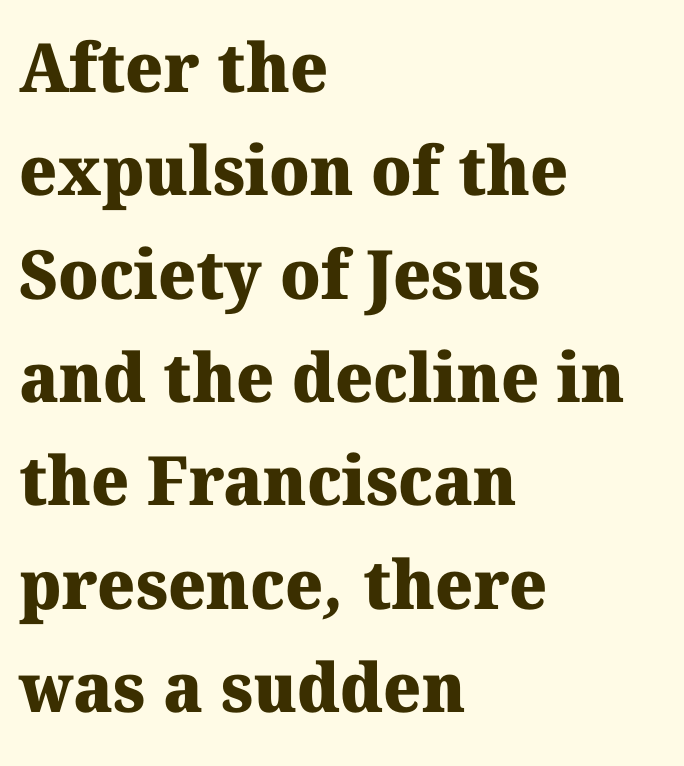
Check the space under the baseline: it is left empty. The paragraph shown leans on its left margin. The glyphs have the mass of a bold cut. The letters advance in unequal steps, a hallmark of proportional type. Are there feet on the stems? There are — it's a serif. Observe the ordinary spacing: letters are neighbours, not strangers.
